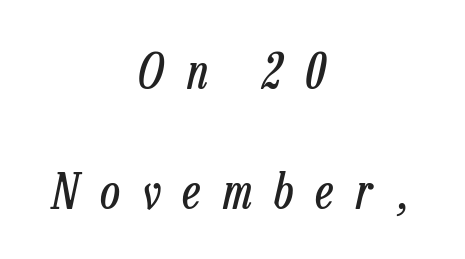
The tracking jumps out immediately: characters are airy and widely separated. Weight: regular or lighter. In terms of posture, this sample is oblique. Which margin do the lines hug? Neither — every line sits in the middle. Summary of vertical rhythm: relaxed, with wide interline spacing.
